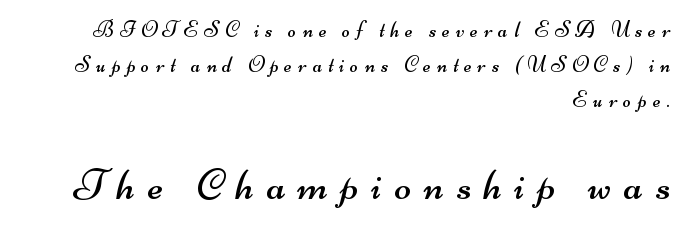
Notice how descenders clear the ascenders below comfortably — that's standard leading. If you drew a ruler down the right edge, every line would touch it. The designer went with a sans here, leaving each stem footless. Weight: regular or lighter.
